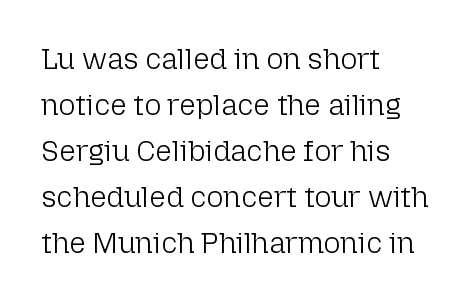
{"serif": "no", "italic": "no", "bold": "no", "weight": "light", "width": "normal", "stroke_contrast": "low", "x_height": "medium", "monospaced": "no", "underline": "no", "align": "left", "line_spacing": "normal", "line_spacing_ratio": 1.59, "letter_spacing": "normal", "letter_spacing_em": 0.0, "glyph_px": 29}
